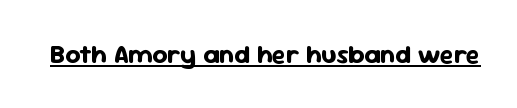
No extra tracking has been applied to these lines. Glance below the letters and you will spot a drawn line. Quick note: not italic, upright. The letters are bold, with thick, heavy strokes.
